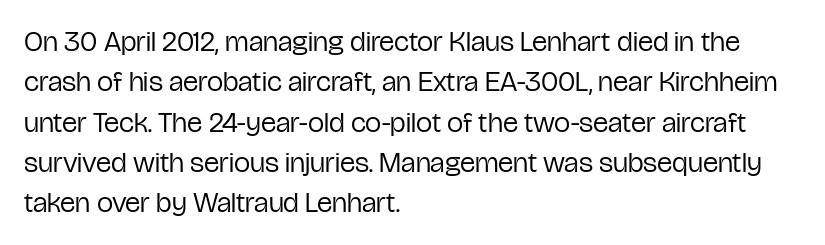
{"serif": "no", "italic": "no", "bold": "no", "weight": "regular", "width": "condensed", "stroke_contrast": "low", "x_height": "medium", "monospaced": "no", "underline": "no", "align": "left", "line_spacing": "normal", "line_spacing_ratio": 1.39, "letter_spacing": "normal", "letter_spacing_em": 0.0, "glyph_px": 29}
